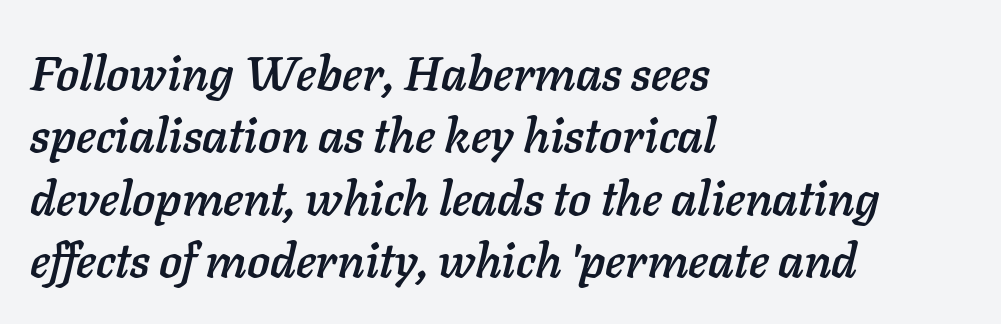
Q: Is the text italic (slanted)? A: Yes, it leans right by about 11 degrees.
Q: Is the text underlined? A: No.
Q: How is the paragraph aligned? A: Left-aligned.
Q: Is the spacing between letters normal or unusually wide? A: Normal.
Q: Is the spacing between lines tight, normal or loose? A: Normal.
Q: Width (condensed, normal, or wide)? A: Normal.
Q: Stroke contrast? A: Low.
Q: x-height? A: Medium.
Q: Monospaced? A: No.
